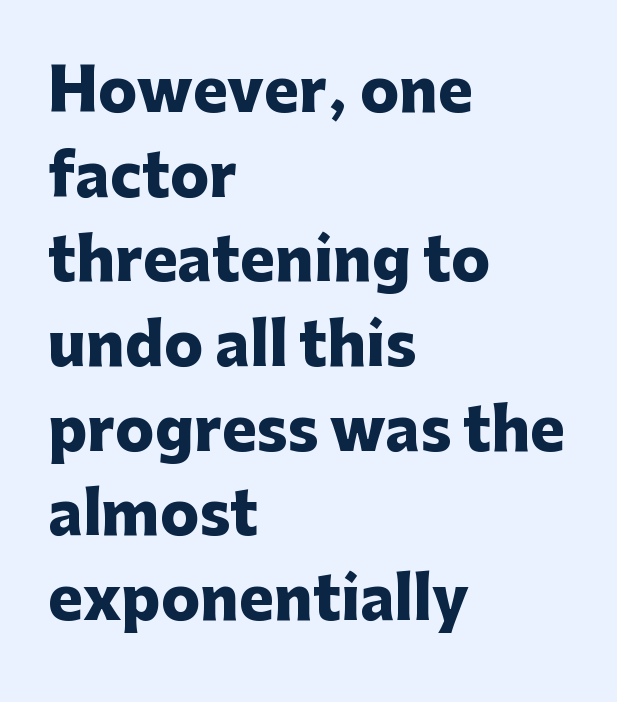
The image shows 58 px heavy sans-serif type, upright; set left-aligned, normal line spacing (1.46x), normal letter spacing, not underlined; low stroke contrast and a medium x-height.
